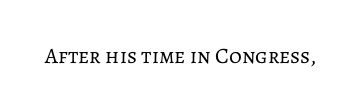
{"italic": "no", "bold": "no", "underline": "no", "letter_spacing": "normal", "letter_spacing_em": 0.0, "glyph_px": 22}
